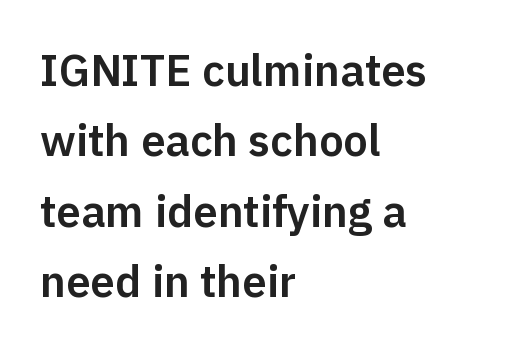
The image shows 44 px sans-serif type, upright; set left-aligned, normal line spacing (1.6x), normal letter spacing, not underlined; low stroke contrast and a medium x-height.
